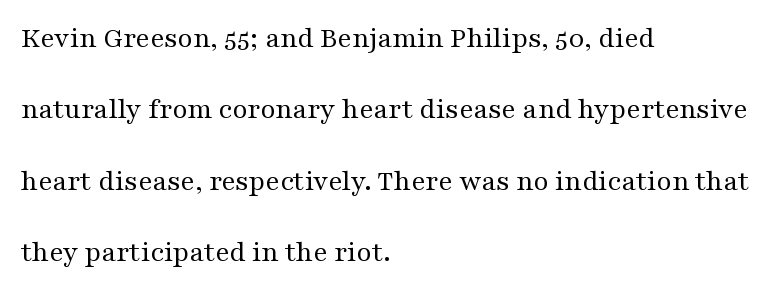
{"serif": "yes", "italic": "no", "bold": "no", "weight": "regular", "width": "wide", "stroke_contrast": "medium", "x_height": "medium", "monospaced": "no", "underline": "no", "align": "left", "line_spacing": "loose", "line_spacing_ratio": 2.46, "letter_spacing": "normal", "letter_spacing_em": 0.0, "glyph_px": 29}
